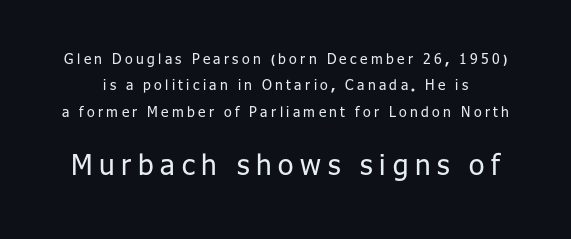
Q: Is the text bold? A: No.
Q: Is the text italic (slanted)? A: No, it is upright.
Q: Is the typeface a serif or a sans-serif typeface? A: Sans-serif.
Q: Is the text underlined? A: No.
Q: Is the spacing between letters normal or unusually wide? A: Unusually wide.
Q: Which block of text is set in a larger size, the first (top) or the second (bottom)? A: The second (bottom) one.
Q: Width (condensed, normal, or wide)? A: Normal.
Q: Stroke contrast? A: Low.
Q: x-height? A: Medium.
Q: Monospaced? A: No.
